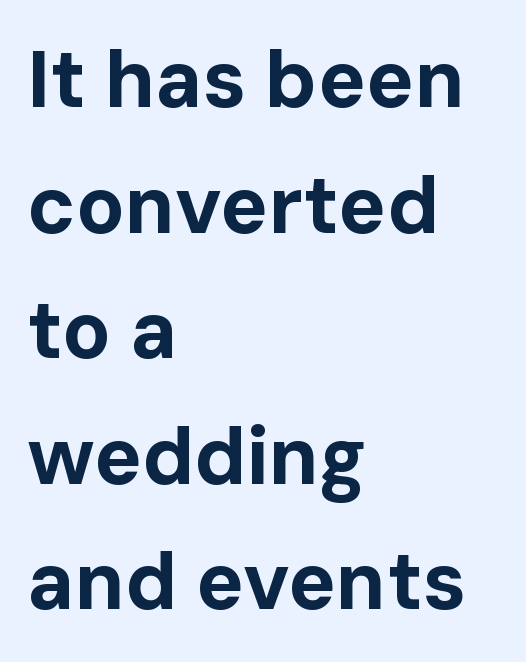
{"serif": "no", "italic": "no", "bold": "yes", "weight": "bold", "width": "normal", "stroke_contrast": "low", "x_height": "medium", "monospaced": "no", "underline": "no", "align": "left", "line_spacing": "normal", "line_spacing_ratio": 1.57, "letter_spacing": "normal", "letter_spacing_em": 0.0, "glyph_px": 80}
